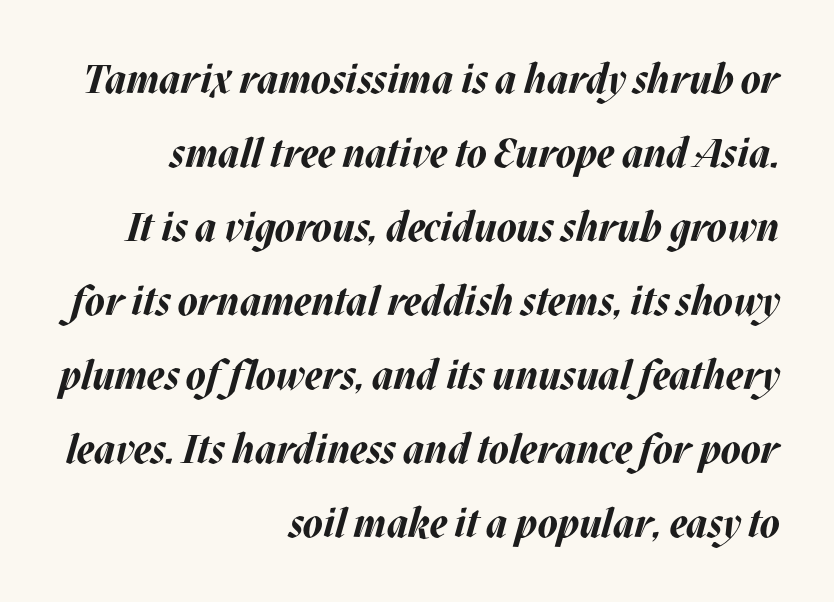
The image shows 40 px bold type, italic (leaning right); set right-aligned, line spacing 1.85x, normal letter spacing, not underlined; medium stroke contrast and a large x-height.
